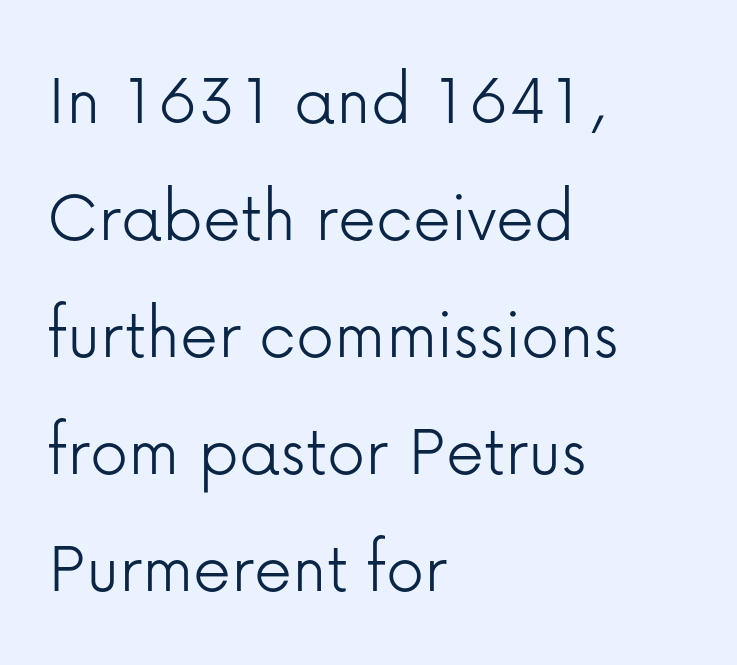
Q: Is the text bold? A: No.
Q: Is the text italic (slanted)? A: No, it is upright.
Q: Is the typeface a serif or a sans-serif typeface? A: Sans-serif.
Q: Is the text underlined? A: No.
Q: How is the paragraph aligned? A: Left-aligned.
Q: Is the spacing between letters normal or unusually wide? A: Normal.
Q: Is the spacing between lines tight, normal or loose? A: Normal.
Q: Width (condensed, normal, or wide)? A: Normal.
Q: Stroke contrast? A: Low.
Q: x-height? A: Medium.
Q: Monospaced? A: No.
